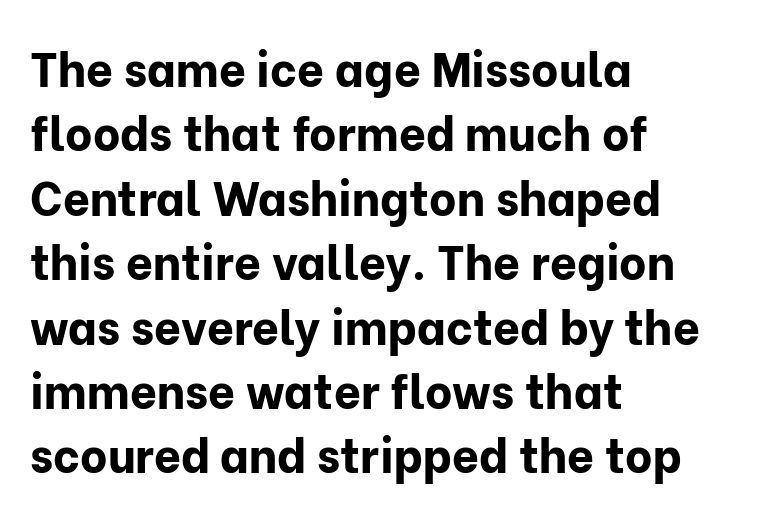
The image shows 47 px bold sans-serif type, upright; set left-aligned, normal line spacing (1.37x), normal letter spacing, not underlined; low stroke contrast and a medium x-height.
